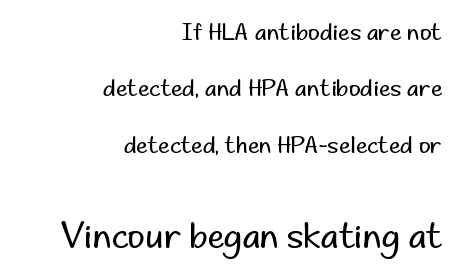
{"serif": "no", "italic": "no", "bold": "no", "weight": "regular", "width": "normal", "stroke_contrast": "low", "x_height": "small", "monospaced": "no", "underline": "no", "align": "right", "line_spacing": "loose", "line_spacing_ratio": 2.45, "letter_spacing": "normal", "letter_spacing_em": 0.0, "larger_block": "second", "size_ratio": 1.48, "glyph_px": 34}
